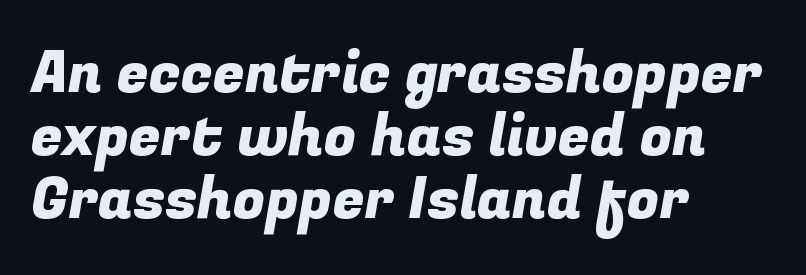
The image shows 58 px sans-serif type; set left-aligned, tight line spacing (1.09x), normal letter spacing, not underlined; low stroke contrast and a medium x-height.
